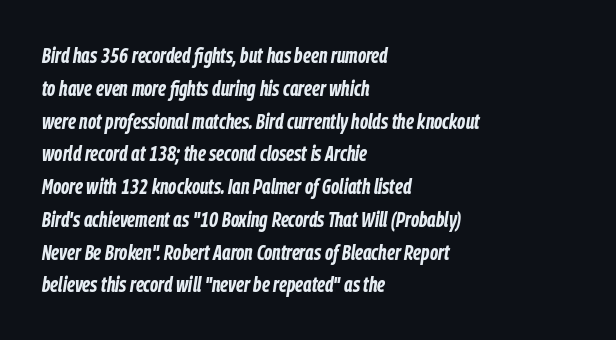
The image shows 21 px bold type, italic (leaning right); set left-aligned, normal line spacing (1.56x), normal letter spacing, not underlined.
